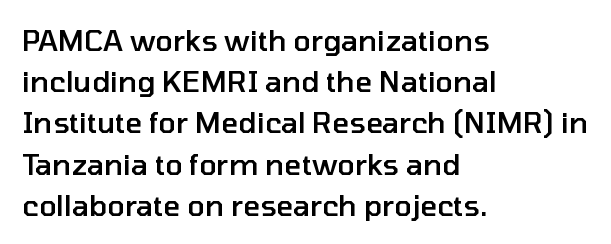
Weight: semibold (demi). The paragraph shown leans on its left margin. Is there much room between lines? A standard amount, neither cramped nor airy. The tracking reads as untouched default to a designer's eye. This sample has the flowing, uneven cadence of proportional lettering. This is roman type, the default non-slanted kind.
